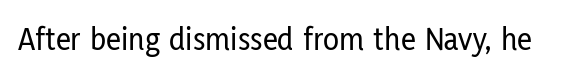
Q: Is the text italic (slanted)? A: No, it is upright.
Q: Is the typeface a serif or a sans-serif typeface? A: Sans-serif.
Q: Is the text underlined? A: No.
Q: Is the spacing between letters normal or unusually wide? A: Normal.
Q: Width (condensed, normal, or wide)? A: Condensed.
Q: Stroke contrast? A: Low.
Q: x-height? A: Medium.
Q: Monospaced? A: No.
